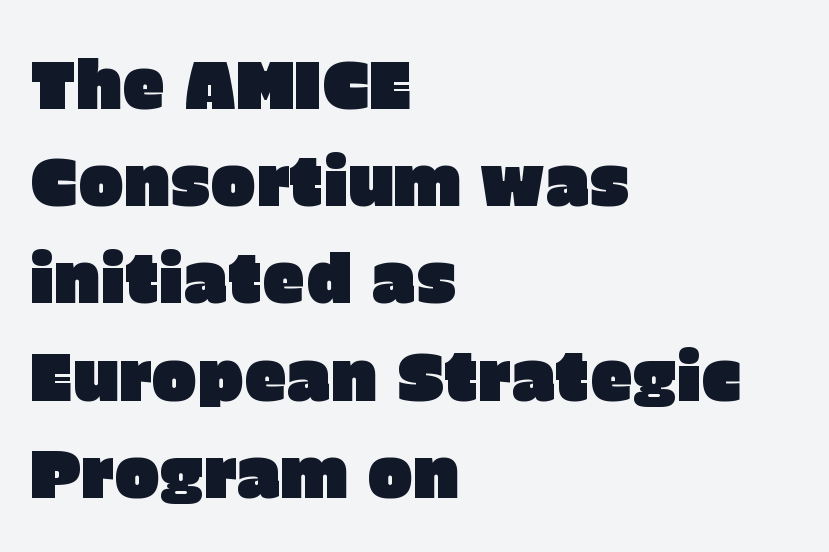
The vertical gap from one line to the next is medium. The string is rendered with underlining switched off. A sans-serif font was chosen for this passage. Teacher's note: observe the even left margin — that is flush-left alignment. Here the designer chose a conventional face with non-uniform glyph widths. The typography opts for an upright posture over an oblique one.
